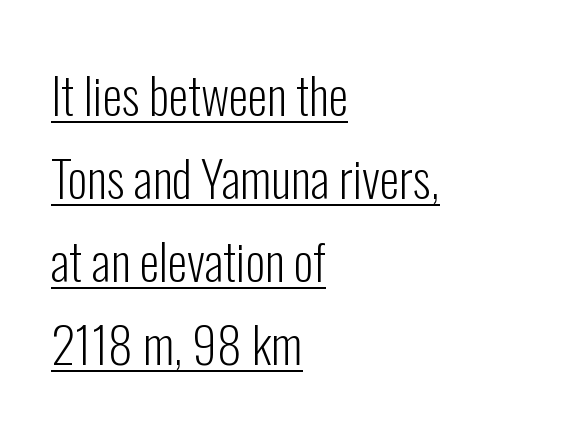
The image shows 50 px light, condensed sans-serif type, upright; set left-aligned, normal line spacing (1.66x), normal letter spacing, underlined; low stroke contrast and a medium x-height.
